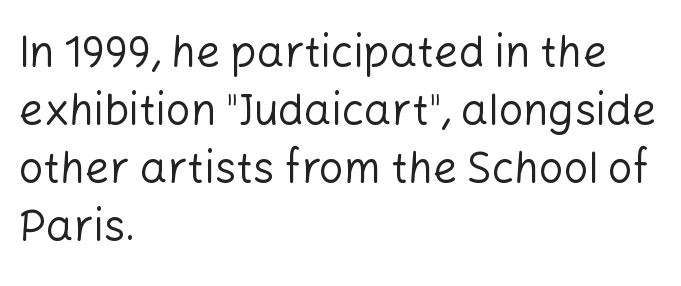
The image shows 43 px regular-weight sans-serif type, upright; set left-aligned, normal line spacing (1.35x), normal letter spacing, not underlined; low stroke contrast and a medium x-height.
